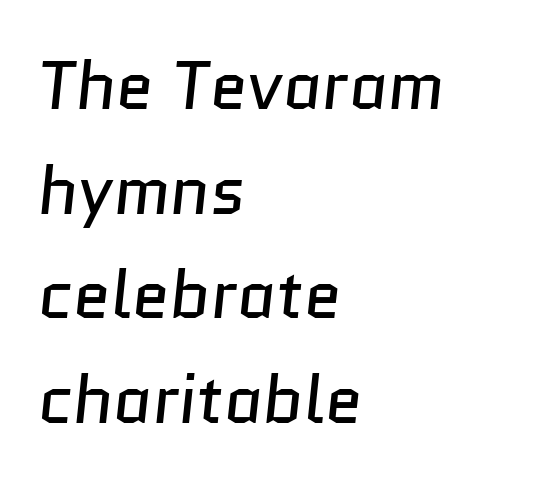
{"serif": "no", "bold": "no", "weight": "regular", "width": "normal", "stroke_contrast": "low", "x_height": "medium", "monospaced": "no", "underline": "no", "align": "left", "line_spacing": "normal", "line_spacing_ratio": 1.54, "letter_spacing": "normal", "letter_spacing_em": 0.0, "glyph_px": 68}
